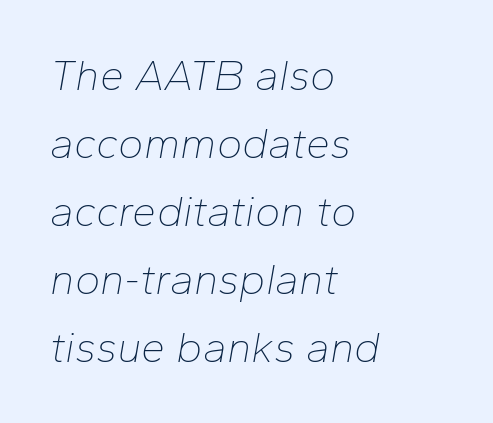
{"italic": "yes", "lean": "right", "slant_degrees": 10, "bold": "no", "weight": "thin", "width": "normal", "stroke_contrast": "low", "x_height": "medium", "monospaced": "no", "underline": "no", "align": "left", "line_spacing": "normal", "line_spacing_ratio": 1.58, "letter_spacing": "normal", "letter_spacing_em": 0.0, "glyph_px": 43}
